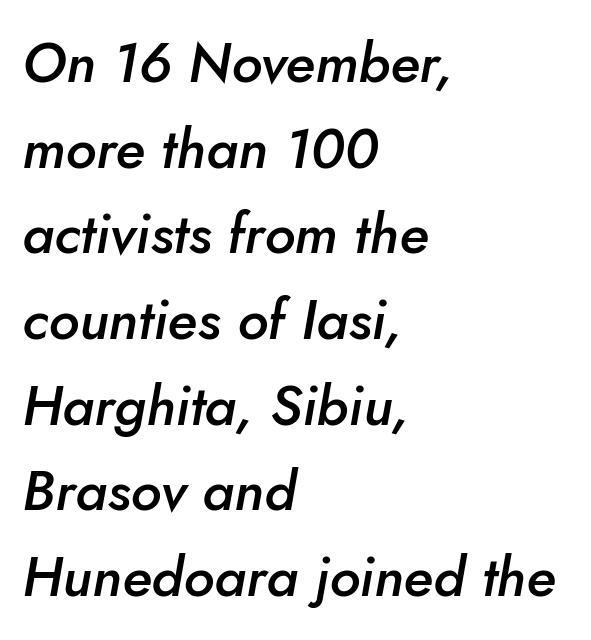
Q: Is the text bold? A: Semi-bold.
Q: Is the text italic (slanted)? A: Yes, it leans right by about 5 degrees.
Q: Is the text underlined? A: No.
Q: How is the paragraph aligned? A: Left-aligned.
Q: Is the spacing between letters normal or unusually wide? A: Normal.
Q: Is the spacing between lines tight, normal or loose? A: Normal.
Q: Width (condensed, normal, or wide)? A: Normal.
Q: Stroke contrast? A: Low.
Q: x-height? A: Small.
Q: Monospaced? A: No.
